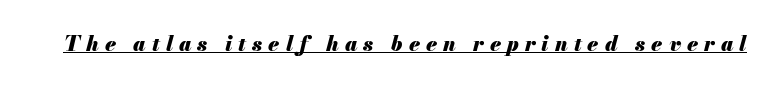
The image shows 21 px bold type, italic (leaning right); set unusually wide letter spacing (+0.29 em), underlined.
